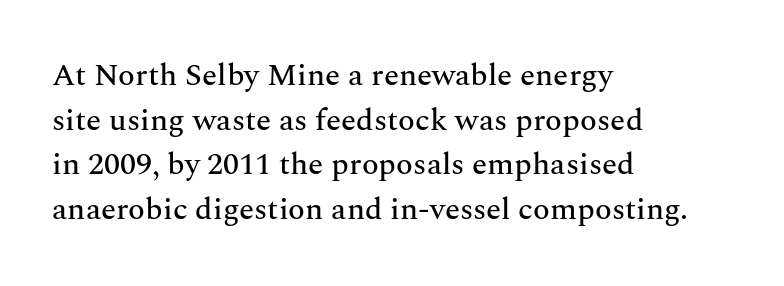
{"serif": "yes", "italic": "no", "width": "normal", "stroke_contrast": "medium", "x_height": "medium", "monospaced": "no", "underline": "no", "align": "left", "line_spacing": "normal", "line_spacing_ratio": 1.44, "letter_spacing": "normal", "letter_spacing_em": 0.0, "glyph_px": 31}
